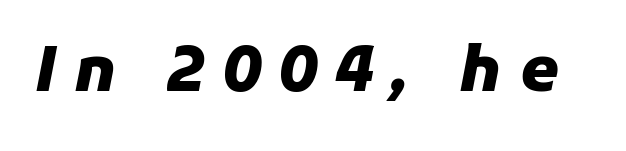
The image shows 62 px heavy type, italic (leaning right); set unusually wide letter spacing (+0.29 em), not underlined; low stroke contrast and a medium x-height.
